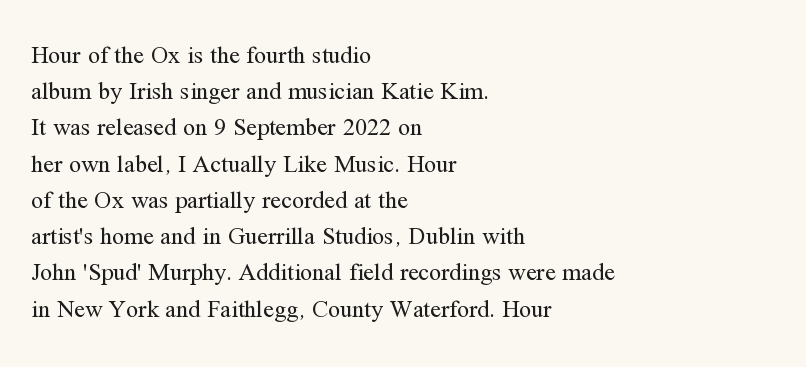
Default kerning and tracking; the words read as compact shapes. Tall strokes in this sample are plumb rather than angled. This rendering uses left alignment, leaving the right contour irregular. Students, observe: this is what conventionally led text looks like. Each stroke keeps to a modest, everyday thickness or less. Honestly, there is no underline to notice here at all.
